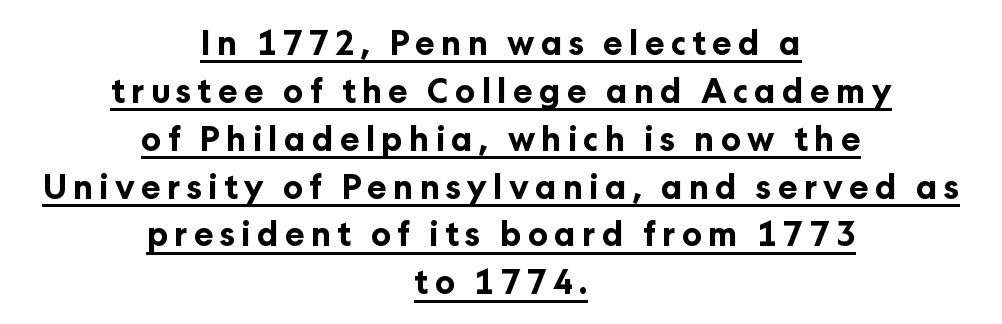
A normal amount of white space separates one row of letters from the next. Check where the strokes stop: nothing finishes them off — pure sans. The face used here is proportionally spaced, like ordinary book or web type. Bold? Absolutely — the strokes are thick and heavy. These characters rest on top of a visible drawn line.
